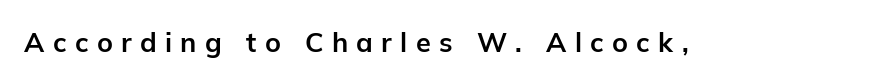
{"italic": "no", "bold": "yes", "underline": "no", "letter_spacing": "wide", "letter_spacing_em": 0.31, "glyph_px": 27}
